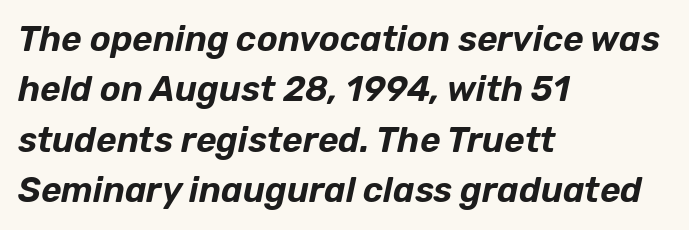
The image shows 35 px text type, italic (leaning right); set left-aligned, normal line spacing (1.44x), normal letter spacing, not underlined; low stroke contrast and a medium x-height.
